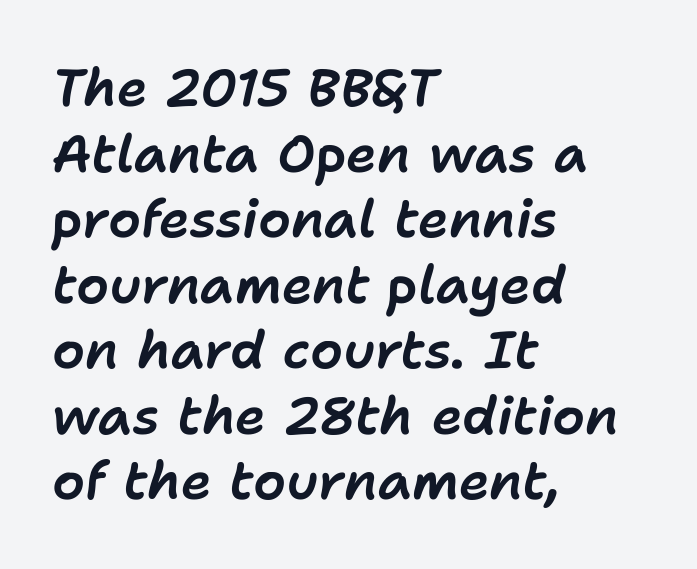
The image shows 52 px text type, italic (leaning right); set left-aligned, normal line spacing (1.26x), normal letter spacing, not underlined; low stroke contrast and a medium x-height.
